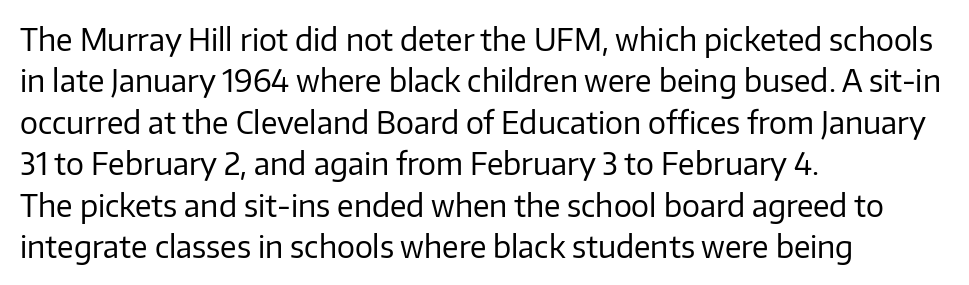
{"serif": "no", "italic": "no", "bold": "no", "weight": "regular", "width": "normal", "stroke_contrast": "low", "x_height": "medium", "monospaced": "no", "underline": "no", "align": "left", "line_spacing": "normal", "line_spacing_ratio": 1.38, "letter_spacing": "normal", "letter_spacing_em": 0.0, "glyph_px": 30}
